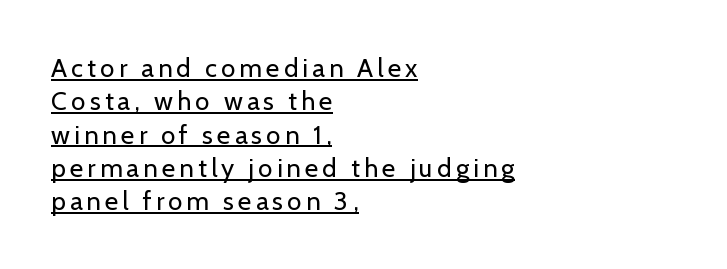
Q: Is the text bold? A: No.
Q: Is the text italic (slanted)? A: No, it is upright.
Q: Is the text underlined? A: Yes.
Q: How is the paragraph aligned? A: Left-aligned.
Q: Is the spacing between lines tight, normal or loose? A: Normal.
